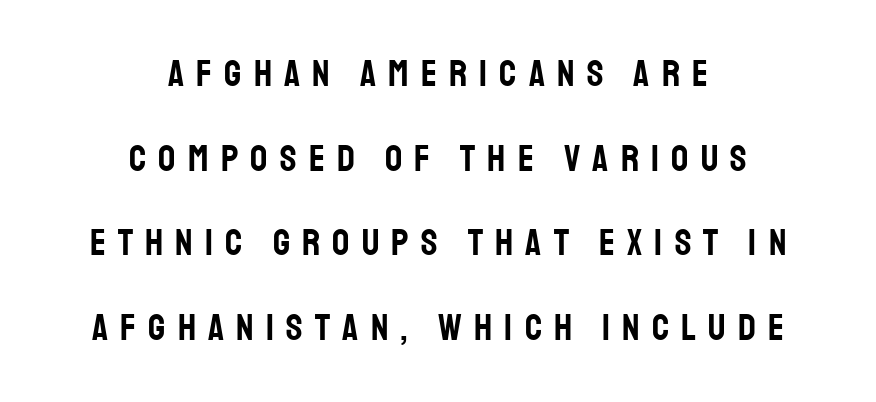
Q: Is the text italic (slanted)? A: No, it is upright.
Q: Is the typeface a serif or a sans-serif typeface? A: Sans-serif.
Q: Is the text underlined? A: No.
Q: How is the paragraph aligned? A: Centered.
Q: Is the spacing between letters normal or unusually wide? A: Unusually wide.
Q: Is the spacing between lines tight, normal or loose? A: Loose.
Q: Width (condensed, normal, or wide)? A: Condensed.
Q: Stroke contrast? A: Low.
Q: x-height? A: Large.
Q: Monospaced? A: No.
